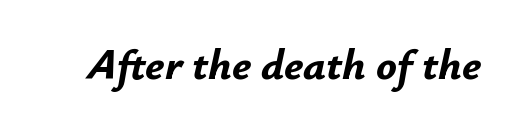
{"italic": "yes", "lean": "right", "slant_degrees": 12, "bold": "yes", "weight": "bold", "width": "normal", "stroke_contrast": "low", "x_height": "small", "monospaced": "no", "underline": "no", "letter_spacing": "normal", "letter_spacing_em": 0.0, "glyph_px": 43}
